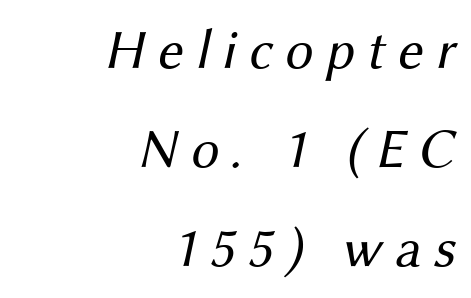
Q: Is the text bold? A: No.
Q: Is the typeface a serif or a sans-serif typeface? A: Sans-serif.
Q: Is the text underlined? A: No.
Q: How is the paragraph aligned? A: Right-aligned.
Q: Is the spacing between letters normal or unusually wide? A: Unusually wide.
Q: Width (condensed, normal, or wide)? A: Normal.
Q: Stroke contrast? A: Medium.
Q: x-height? A: Medium.
Q: Monospaced? A: No.
